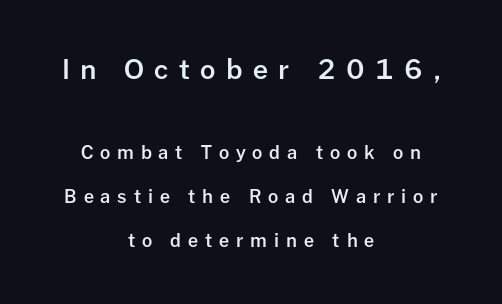
Anything drawn beneath the words? Only blank space. The letters stand straight up with perfectly vertical stems. Look at the stroke-to-counter ratio: somewhat heavy, a semibold. Letter spacing: wide. The typesetter chose a symmetrical, centered arrangement here. Whoever set this chose breathing room over compactness in the vertical rhythm.
